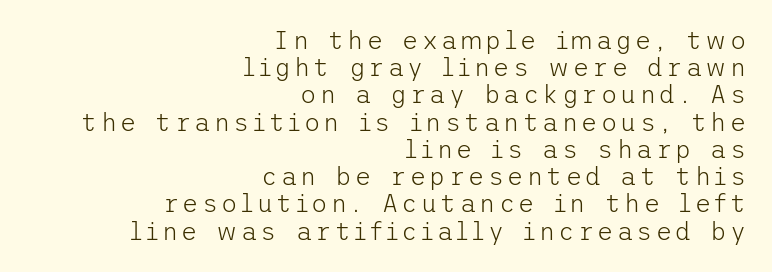
When letters stand straight like this, we call the style roman or upright. The font is comparable to plain body text, perhaps lighter. The passage is arranged like a letterhead date or caption credit — flush right. In terms of leading, this rendering errs on the cramped side. Check under the words: just untouched page.
